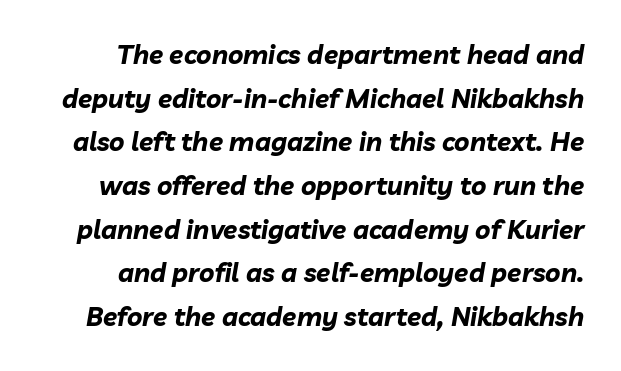
The image shows 26 px bold type, italic (leaning right); set normal line spacing (1.68x), normal letter spacing, not underlined.
